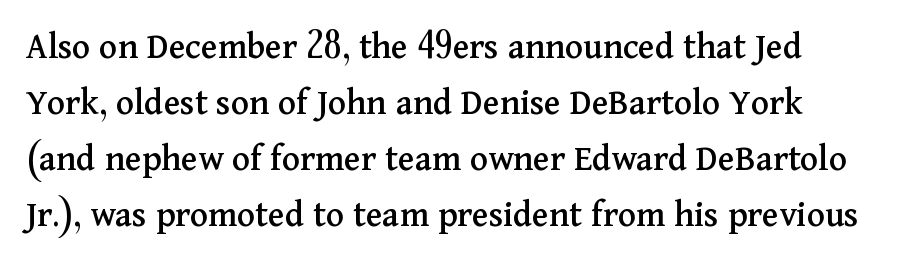
The image shows 38 px serif type, upright; set normal line spacing (1.47x), normal letter spacing, not underlined; medium stroke contrast and a medium x-height.
